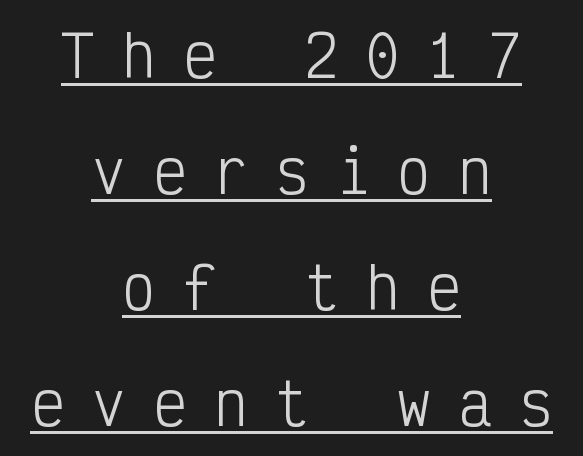
{"serif": "no", "italic": "no", "bold": "no", "weight": "light", "width": "condensed", "stroke_contrast": "low", "x_height": "medium", "monospaced": "yes", "underline": "yes", "align": "center", "line_spacing": "loose", "line_spacing_ratio": 2.07, "letter_spacing": "wide", "letter_spacing_em": 0.49, "glyph_px": 56}
